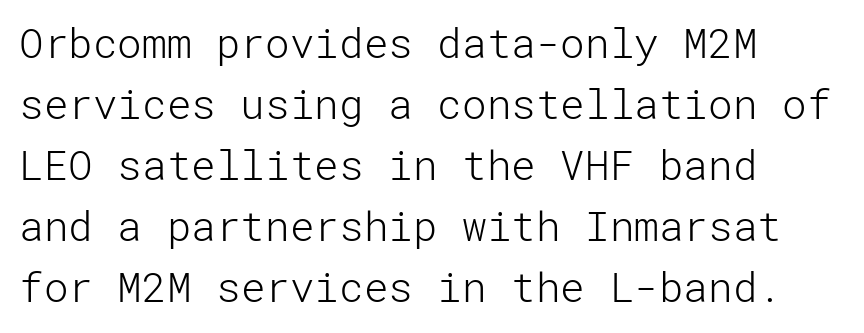
The passage shown is not underscored anywhere. Serif or sans? Sans — the stroke terminals are bare. Caption: standard tracking, unaltered. Weight: in the light-to-regular range.
